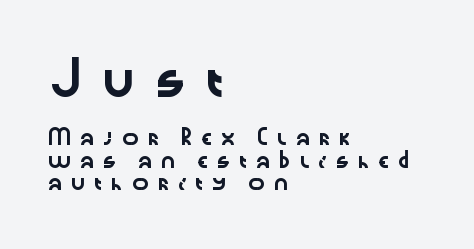
The image shows 32 px wide sans-serif type, upright; set left-aligned, normal line spacing (1.59x), unusually wide letter spacing (+0.49 em), not underlined; the first (top) block is 2.29x larger; low stroke contrast and a medium x-height.
